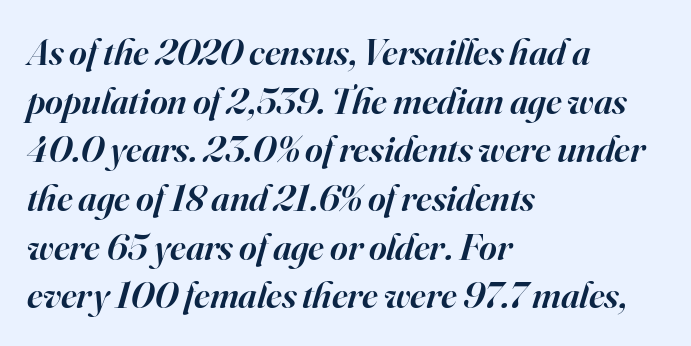
Quick note: italic. The line texture is even and compact thanks to regular tracking. The rendering uses a moderate line-height, typical for paragraphs. Note the varied advance widths — an 'i' is clearly narrower than an 'm'.
